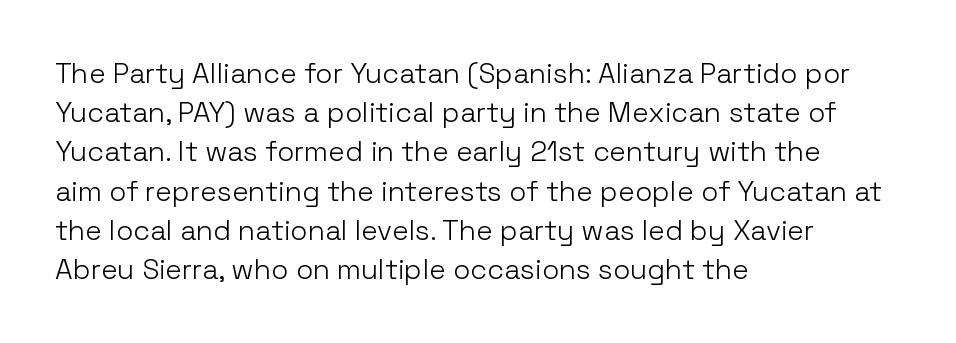
{"serif": "no", "italic": "no", "bold": "no", "weight": "light", "width": "normal", "stroke_contrast": "low", "x_height": "medium", "monospaced": "no", "underline": "no", "align": "left", "line_spacing": "normal", "line_spacing_ratio": 1.4, "letter_spacing": "normal", "letter_spacing_em": 0.0, "glyph_px": 28}
